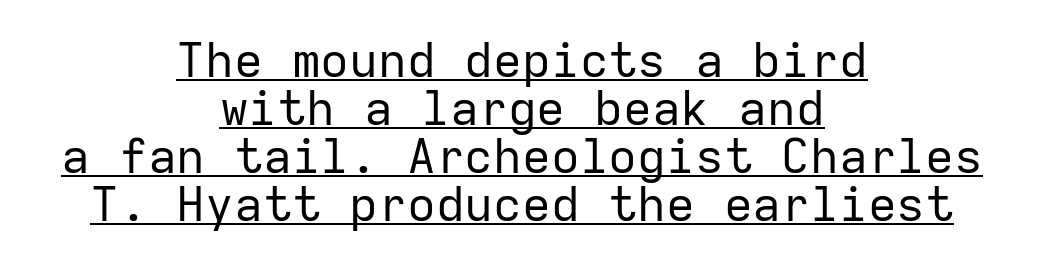
Q: Is the text bold? A: No.
Q: Is the text italic (slanted)? A: No, it is upright.
Q: Is the typeface a serif or a sans-serif typeface? A: Sans-serif.
Q: Is the text underlined? A: Yes.
Q: How is the paragraph aligned? A: Centered.
Q: Is the spacing between letters normal or unusually wide? A: Normal.
Q: Is the spacing between lines tight, normal or loose? A: Tight.
Q: Width (condensed, normal, or wide)? A: Normal.
Q: Stroke contrast? A: Low.
Q: x-height? A: Medium.
Q: Monospaced? A: Yes.
